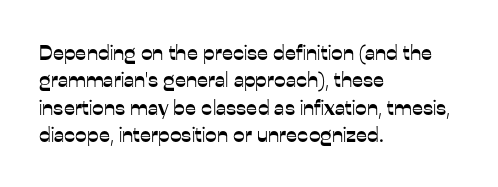
Q: Is the text italic (slanted)? A: No, it is upright.
Q: Is the text underlined? A: No.
Q: How is the paragraph aligned? A: Left-aligned.
Q: Is the spacing between letters normal or unusually wide? A: Normal.
Q: Is the spacing between lines tight, normal or loose? A: Normal.
